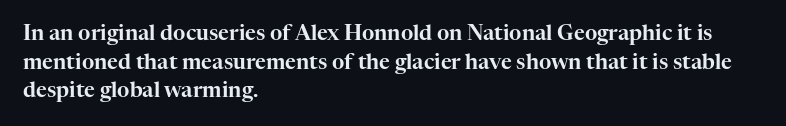
The image shows 21 px text type, upright; set left-aligned, normal line spacing (1.36x), normal letter spacing, not underlined.
